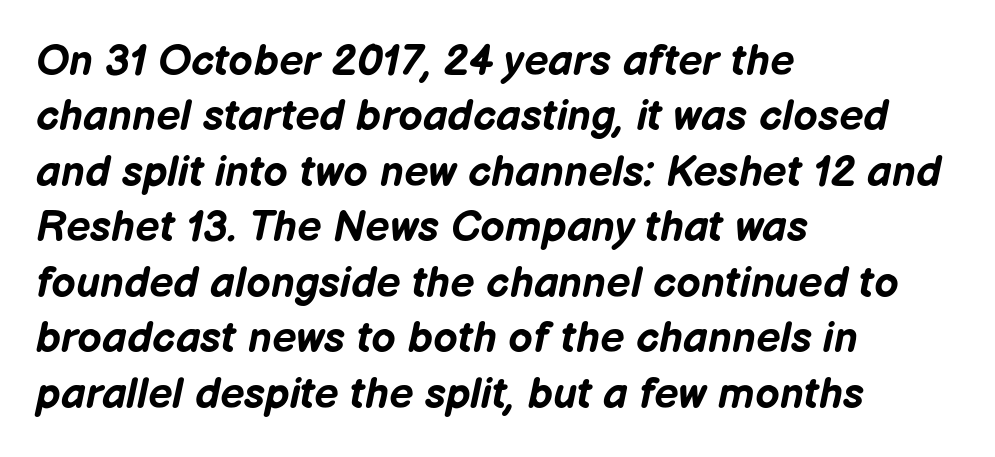
Q: Is the text bold? A: Yes.
Q: Is the text italic (slanted)? A: Yes, it leans right by about 12 degrees.
Q: Is the text underlined? A: No.
Q: How is the paragraph aligned? A: Left-aligned.
Q: Is the spacing between letters normal or unusually wide? A: Normal.
Q: Is the spacing between lines tight, normal or loose? A: Normal.
Q: Width (condensed, normal, or wide)? A: Normal.
Q: Stroke contrast? A: Low.
Q: x-height? A: Medium.
Q: Monospaced? A: No.
